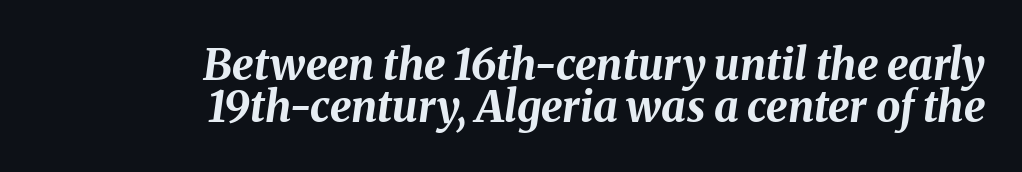
The image shows 43 px bold type, italic (leaning right); set right-aligned, tight line spacing (0.98x), normal letter spacing, not underlined; medium stroke contrast and a medium x-height.
